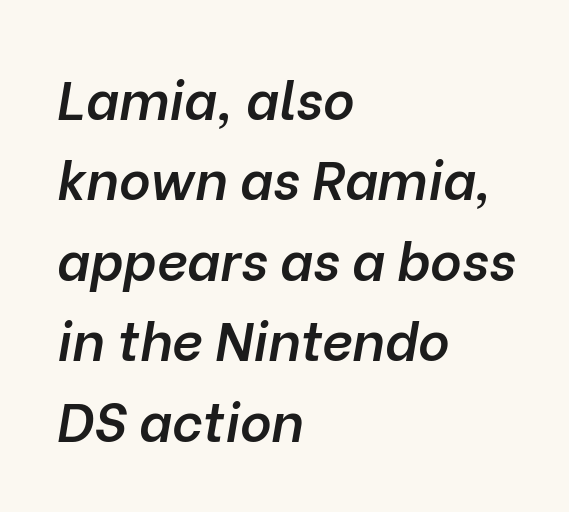
Would a proofreader flag this as italicized? Yes. A semibold gives these letters moderate extra thickness, short of bold. The area under the type is left untouched. Each letter keeps its own natural width here, so spacing adapts to shape.
